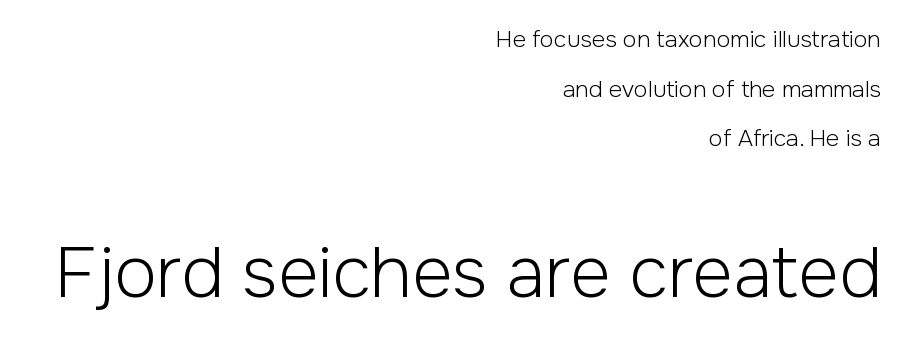
The image shows 70 px light sans-serif type, upright; set right-aligned, loose line spacing (2.16x), normal letter spacing, not underlined; the second (bottom) block is 3.04x larger; low stroke contrast and a medium x-height.
